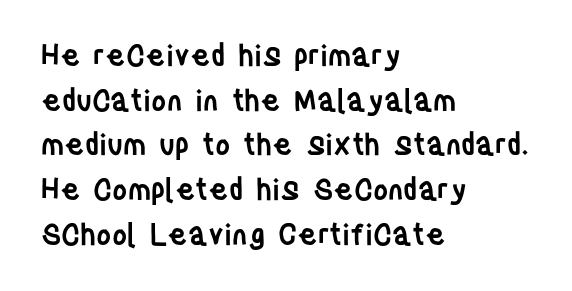
The image shows 29 px semibold, condensed sans-serif type, upright; set left-aligned, normal line spacing (1.54x), normal letter spacing, not underlined; low stroke contrast and a large x-height.
